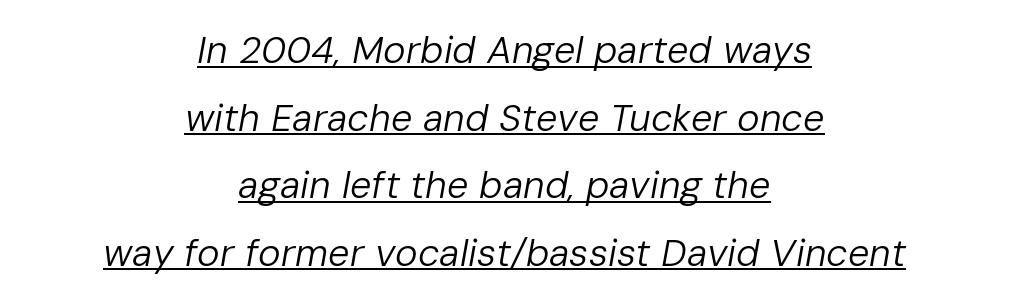
Q: Is the text bold? A: No.
Q: Is the text italic (slanted)? A: Yes, it leans right by about 10 degrees.
Q: Is the text underlined? A: Yes.
Q: How is the paragraph aligned? A: Centered.
Q: Is the spacing between letters normal or unusually wide? A: Normal.
Q: Width (condensed, normal, or wide)? A: Normal.
Q: Stroke contrast? A: Low.
Q: x-height? A: Medium.
Q: Monospaced? A: No.
